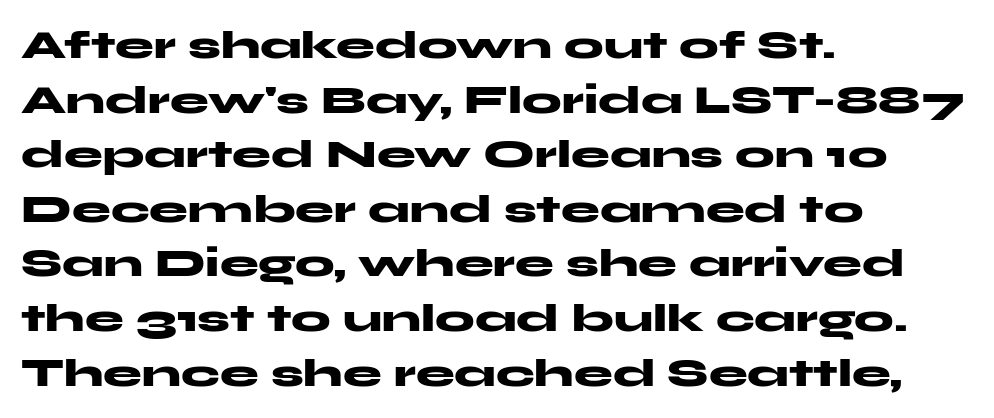
The passage shown is not underscored anywhere. Type style note: lacks serifs. This sample is left-justified, so line endings fall wherever the words run out. Note the varied advance widths — an 'i' is clearly narrower than an 'm'.
